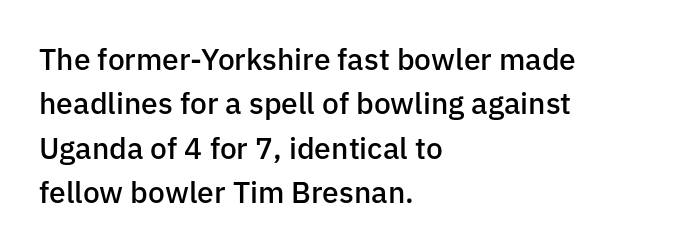
Q: Is the text bold? A: Semi-bold.
Q: Is the text italic (slanted)? A: No, it is upright.
Q: Is the typeface a serif or a sans-serif typeface? A: Sans-serif.
Q: Is the text underlined? A: No.
Q: How is the paragraph aligned? A: Left-aligned.
Q: Is the spacing between letters normal or unusually wide? A: Normal.
Q: Is the spacing between lines tight, normal or loose? A: Normal.
Q: Width (condensed, normal, or wide)? A: Normal.
Q: Stroke contrast? A: Low.
Q: x-height? A: Medium.
Q: Monospaced? A: No.
